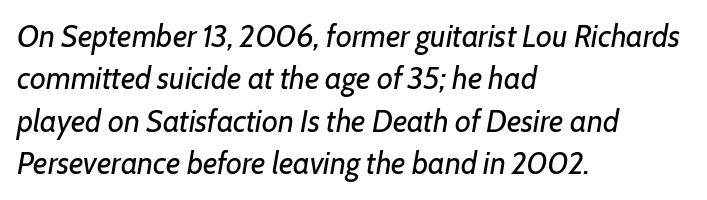
{"italic": "yes", "lean": "right", "slant_degrees": 7, "bold": "no", "weight": "regular", "width": "normal", "stroke_contrast": "low", "x_height": "medium", "monospaced": "no", "underline": "no", "align": "left", "line_spacing": "normal", "line_spacing_ratio": 1.37, "letter_spacing": "normal", "letter_spacing_em": 0.0, "glyph_px": 31}
